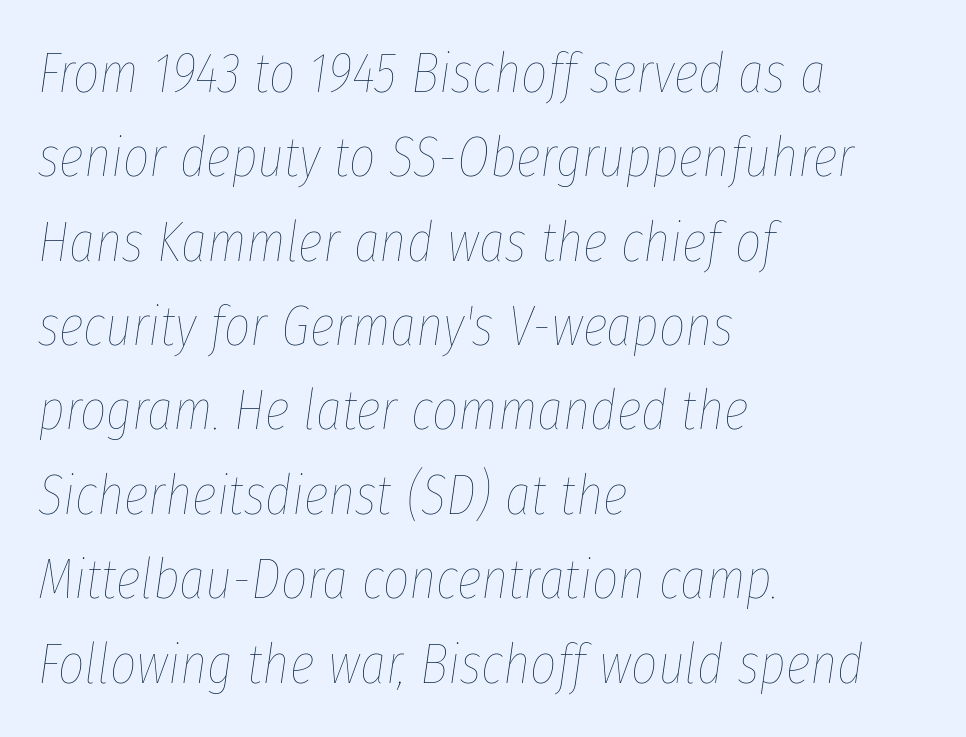
{"italic": "yes", "lean": "right", "slant_degrees": 8, "bold": "no", "weight": "thin", "width": "condensed", "stroke_contrast": "low", "x_height": "medium", "monospaced": "no", "underline": "no", "align": "left", "line_spacing": "normal", "line_spacing_ratio": 1.48, "letter_spacing": "normal", "letter_spacing_em": 0.0, "glyph_px": 57}
